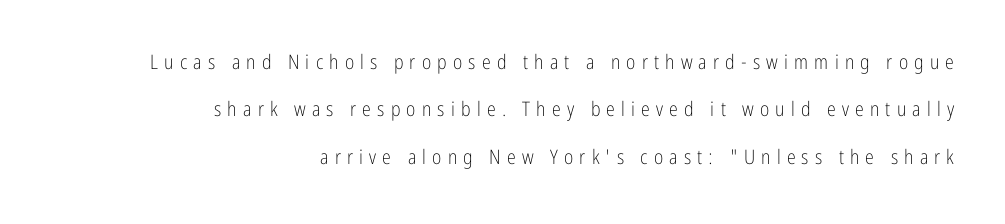
The image shows 20 px text type, upright; set right-aligned, loose line spacing (2.37x), unusually wide letter spacing (+0.31 em), not underlined.
